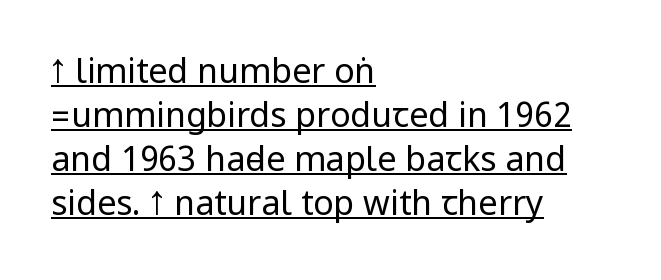
{"serif": "no", "italic": "no", "bold": "no", "weight": "regular", "width": "condensed", "stroke_contrast": "low", "underline": "yes", "align": "left", "line_spacing": "normal", "line_spacing_ratio": 1.29, "letter_spacing": "normal", "letter_spacing_em": 0.0, "glyph_px": 34}
